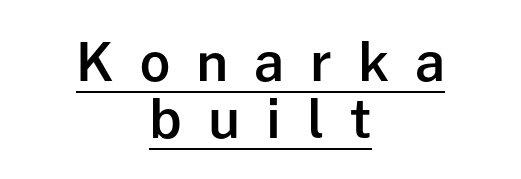
The image shows 53 px semibold sans-serif type, upright; set centered, tight line spacing (1.08x), unusually wide letter spacing (+0.49 em), underlined; low stroke contrast and a medium x-height.
